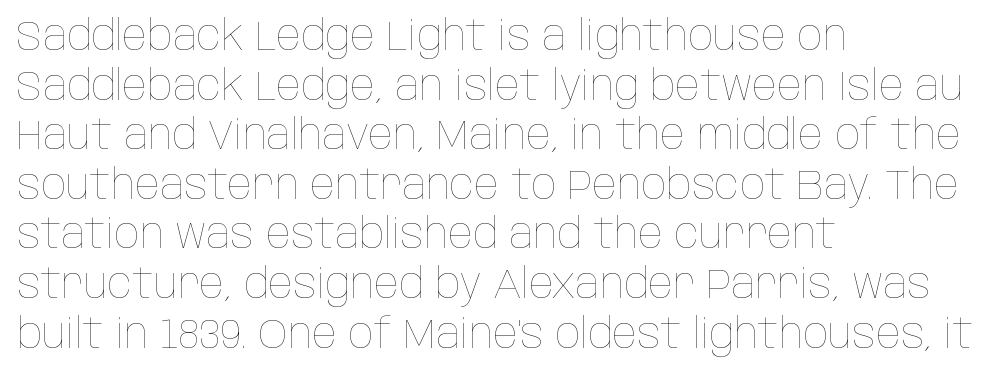
The image shows 41 px thin, condensed type, upright; set left-aligned, line spacing 1.21x, normal letter spacing, not underlined; low stroke contrast and a large x-height.
